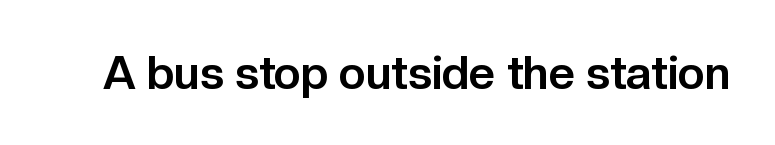
{"serif": "no", "italic": "no", "bold": "yes", "weight": "bold", "width": "normal", "stroke_contrast": "low", "x_height": "medium", "monospaced": "no", "underline": "no", "letter_spacing": "normal", "letter_spacing_em": 0.0, "glyph_px": 46}
